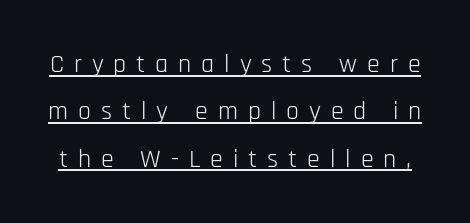
Like a heading marked for emphasis, these lines bear an underscore. The tracking reads as deliberately expanded to a designer's eye. The lettering holds an erect, upright posture throughout. Stroke mass is kept to a normal reading level or below.
